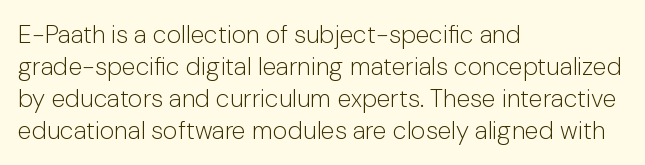
Glance below the letters and you will spot only blank space. The weight tops out at a normal text grade. Teacher's note: observe the even left margin — that is flush-left alignment. Interline gaps are of average width in this sample. In terms of posture, this sample is upright.
